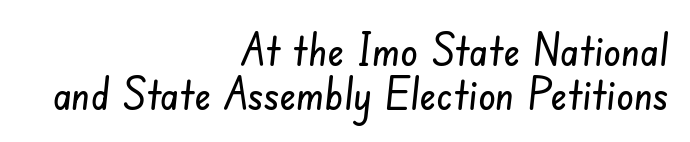
Q: Is the typeface a serif or a sans-serif typeface? A: Sans-serif.
Q: Is the text underlined? A: No.
Q: How is the paragraph aligned? A: Right-aligned.
Q: Is the spacing between letters normal or unusually wide? A: Normal.
Q: Is the spacing between lines tight, normal or loose? A: Tight.
Q: Width (condensed, normal, or wide)? A: Condensed.
Q: Stroke contrast? A: Low.
Q: x-height? A: Small.
Q: Monospaced? A: No.
